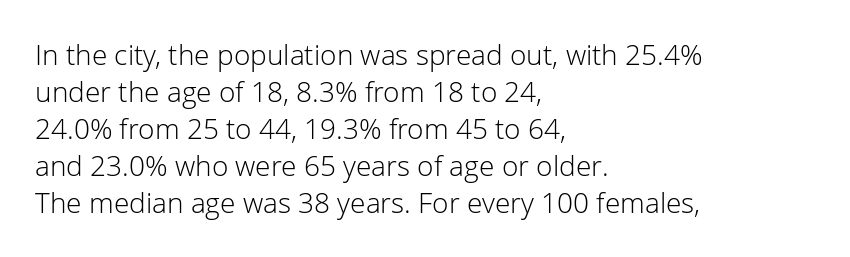
Descenders are the only things crossing below the line. The setting favours the left margin, as ordinary paragraphs usually do. The strokes are not fattened; the text isn't bold. Inter-character spacing is left at the font's built-in metrics.
